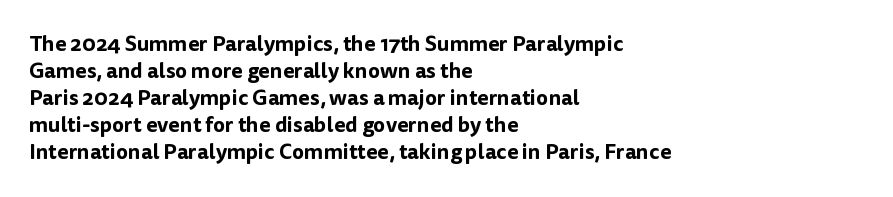
Q: Is the text italic (slanted)? A: No, it is upright.
Q: Is the text underlined? A: No.
Q: How is the paragraph aligned? A: Left-aligned.
Q: Is the spacing between letters normal or unusually wide? A: Normal.
Q: Is the spacing between lines tight, normal or loose? A: Normal.
